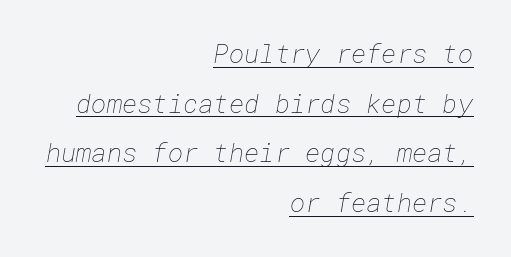
{"bold": "no", "underline": "yes", "align": "right", "line_spacing": "loose", "line_spacing_ratio": 1.91, "letter_spacing": "normal", "letter_spacing_em": 0.0, "glyph_px": 26}
